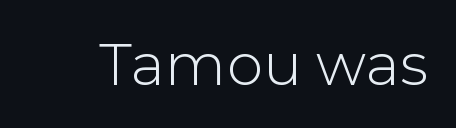
{"serif": "no", "italic": "no", "width": "normal", "stroke_contrast": "low", "x_height": "medium", "monospaced": "no", "underline": "no", "letter_spacing": "normal", "letter_spacing_em": 0.0, "glyph_px": 58}
